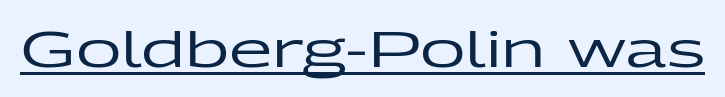
The image shows 50 px wide sans-serif type, upright; set normal letter spacing, underlined; low stroke contrast and a medium x-height.
